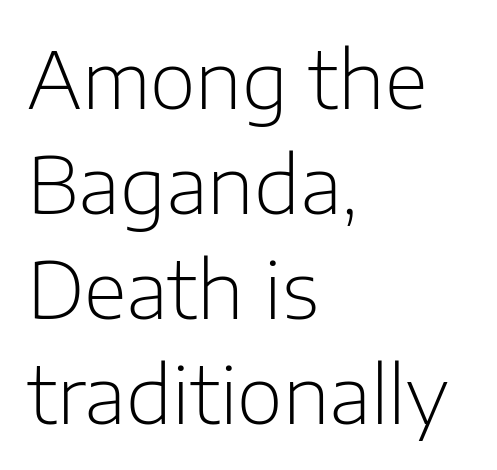
Nothing unusual about the tracking: characters are spaced as the font intends. Baseline-to-baseline distance is the conventional proportion of letter height. The passage shown is typed in a proportional face where columns would drift. Posture: upright roman. Each row of text sits above clean, open space.
